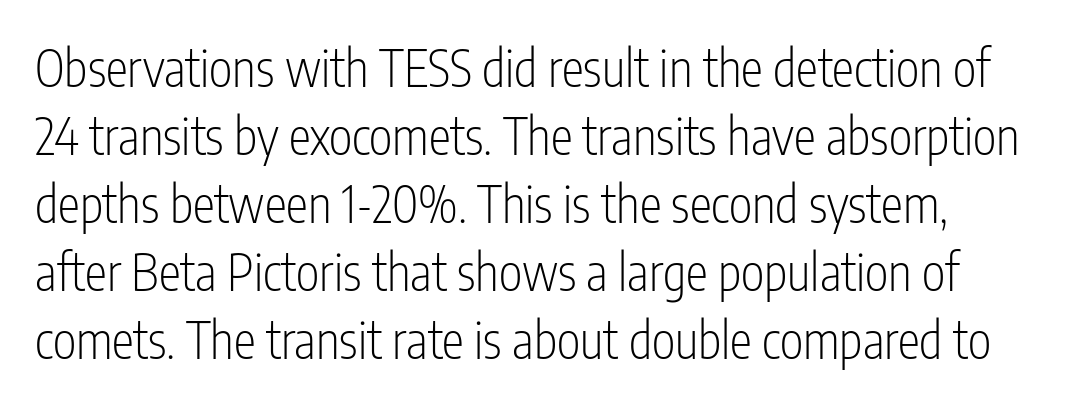
Regular leading. These lines keep a tight, regular rhythm from letter to letter. Rendered with straight, roman letterforms. Heaviness? Minimal to ordinary, like unemphasized prose. This rendering features lettering with no underline. This sample uses a sans-serif face.
